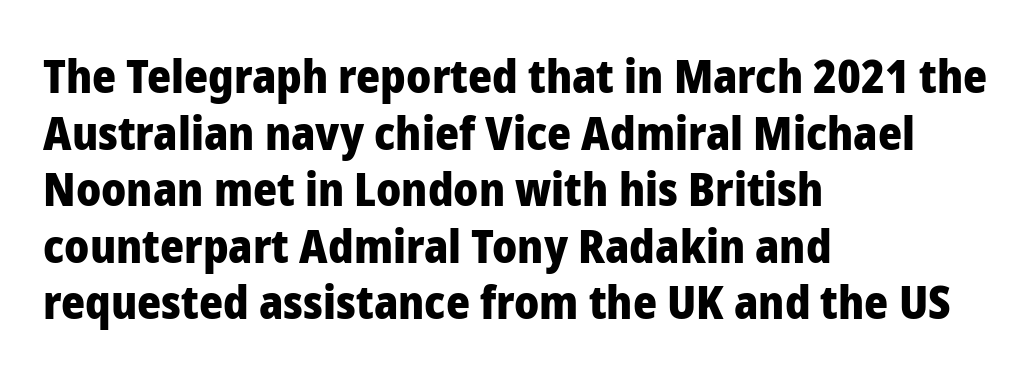
The strip under each line holds only bare page. Ascenders rise straight up at ninety degrees. Does the type have serifs? No, each stem ends abruptly. A dark, heavy texture on the line: the type is bold.
